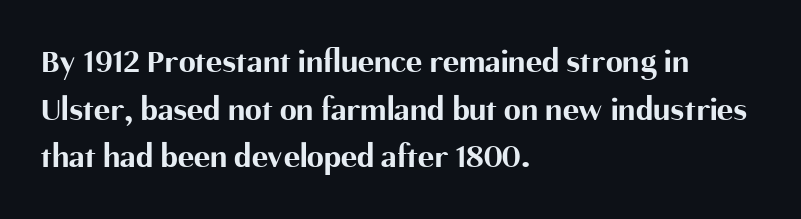
Q: Is the text bold? A: Yes.
Q: Is the text italic (slanted)? A: No, it is upright.
Q: Is the typeface a serif or a sans-serif typeface? A: Sans-serif.
Q: Is the text underlined? A: No.
Q: How is the paragraph aligned? A: Left-aligned.
Q: Is the spacing between letters normal or unusually wide? A: Normal.
Q: Is the spacing between lines tight, normal or loose? A: Normal.
Q: Width (condensed, normal, or wide)? A: Normal.
Q: Stroke contrast? A: Medium.
Q: x-height? A: Medium.
Q: Monospaced? A: No.
